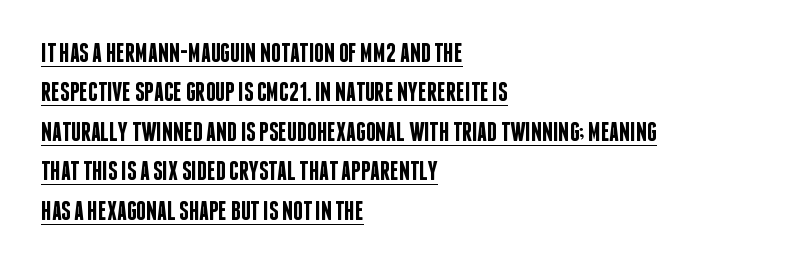
{"italic": "no", "bold": "semi", "underline": "yes", "align": "left", "line_spacing": "normal", "line_spacing_ratio": 1.46, "letter_spacing": "normal", "letter_spacing_em": 0.0, "glyph_px": 27}
